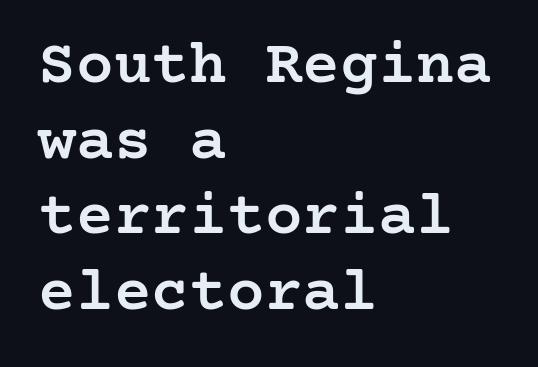
{"serif": "yes", "italic": "no", "bold": "semi", "weight": "semibold", "width": "normal", "stroke_contrast": "low", "x_height": "medium", "underline": "no", "align": "left", "line_spacing_ratio": 1.2, "letter_spacing": "normal", "letter_spacing_em": 0.0, "glyph_px": 63}
